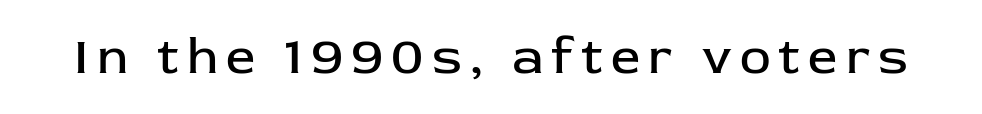
The image shows 52 px regular-weight sans-serif type, upright; set not underlined; low stroke contrast and a medium x-height.
